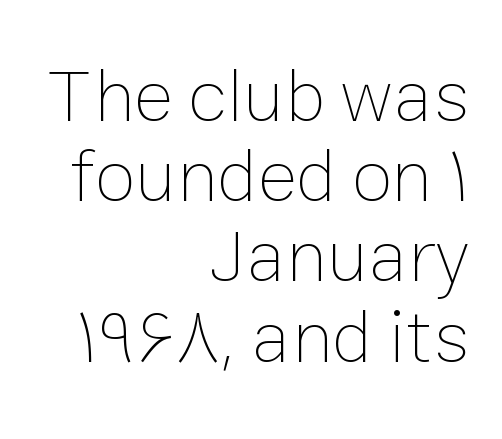
The image shows 75 px thin type, upright; set right-aligned, tight line spacing (1.07x), normal letter spacing, not underlined; low stroke contrast and a medium x-height.
